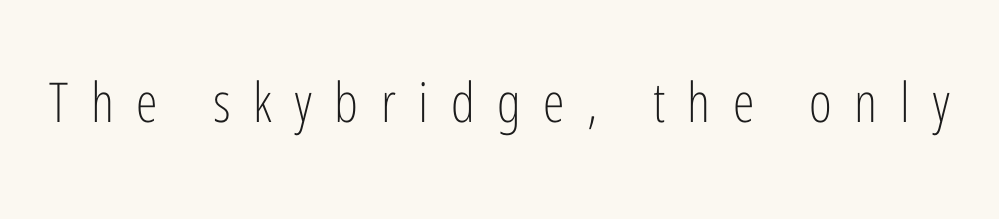
Q: Is the text bold? A: No.
Q: Is the text italic (slanted)? A: No, it is upright.
Q: Is the typeface a serif or a sans-serif typeface? A: Sans-serif.
Q: Is the text underlined? A: No.
Q: Is the spacing between letters normal or unusually wide? A: Unusually wide.
Q: Width (condensed, normal, or wide)? A: Condensed.
Q: Stroke contrast? A: Low.
Q: x-height? A: Medium.
Q: Monospaced? A: No.
